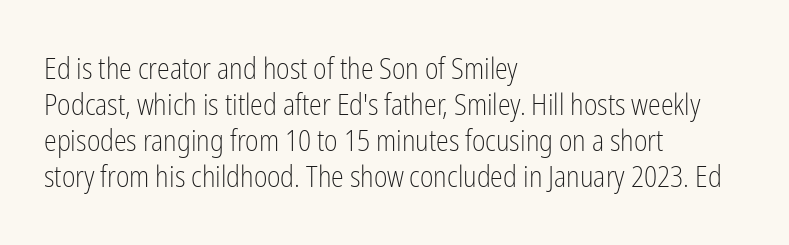
The image shows 29 px light, condensed sans-serif type, upright; set left-aligned, line spacing 1.24x, normal letter spacing, not underlined; low stroke contrast and a medium x-height.
